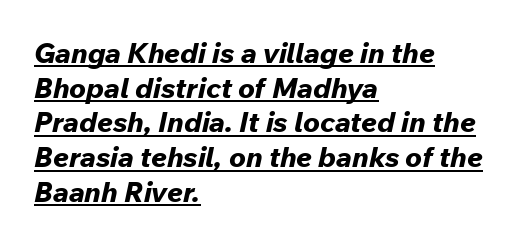
Q: Is the text bold? A: Yes.
Q: Is the text italic (slanted)? A: Yes, it leans right by about 12 degrees.
Q: Is the text underlined? A: Yes.
Q: How is the paragraph aligned? A: Left-aligned.
Q: Is the spacing between letters normal or unusually wide? A: Normal.
Q: Width (condensed, normal, or wide)? A: Normal.
Q: Stroke contrast? A: Low.
Q: x-height? A: Medium.
Q: Monospaced? A: No.
